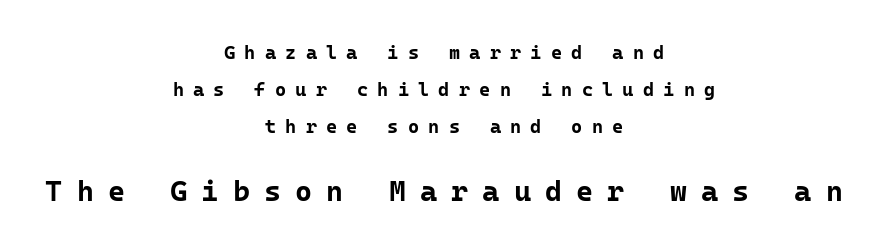
The image shows 29 px bold sans-serif type, upright, monospaced; set centered, loose line spacing (1.94x), unusually wide letter spacing (+0.49 em), not underlined; the second (bottom) block is 1.53x larger; low stroke contrast and a medium x-height.
